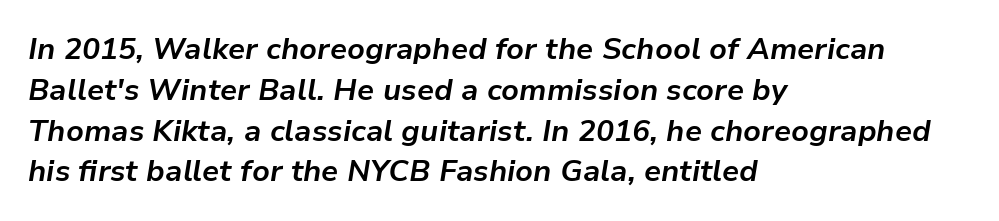
Nobody drew a line under any word here. Caption: multi-line text, flush left, ragged right. Varying glyph widths throughout — classic text-font behaviour. Horizontal bands of white between lines are of average thickness. Notice how thick the strokes are: this is what a full bold looks like.
